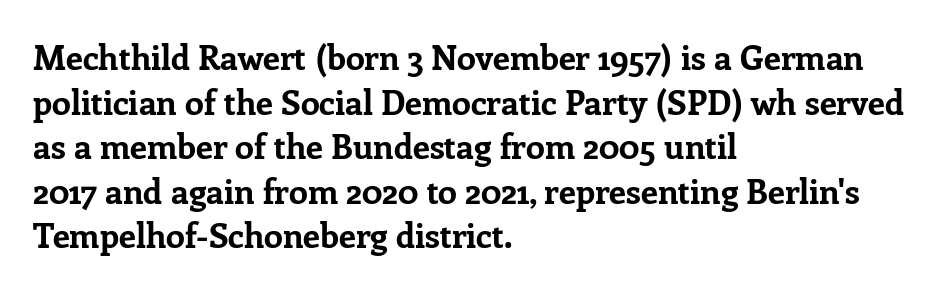
The face used here is proportionally spaced, like ordinary book or web type. Between one letter and the next there's only the usual sliver of space. Does the weight exceed regular? Yes, all the way to bold. The type sits square on the baseline with zero lean. The rag falls on the right side of this text block. Bare-footed words on every line.
